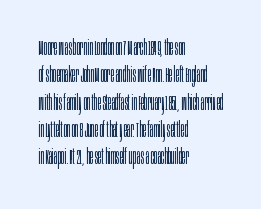
Reading down the block, your eye returns to a fixed left position each line. The weight tops out at a normal text grade. Interline gaps are of average width in this sample. The letters sit at their default tracking, neither squeezed nor spread.
